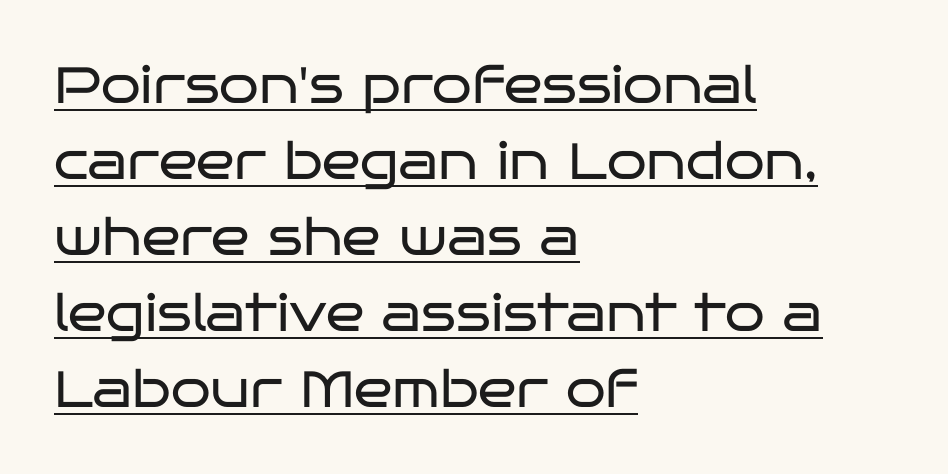
The passage shown is typed in a proportional face where columns would drift. The rendering anchors every line to the left-hand side. Whoever set this chose a conventional vertical rhythm. The glyphs are accompanied by a horizontal stroke just below them. In terms of letterspacing, this is plain default setting.
